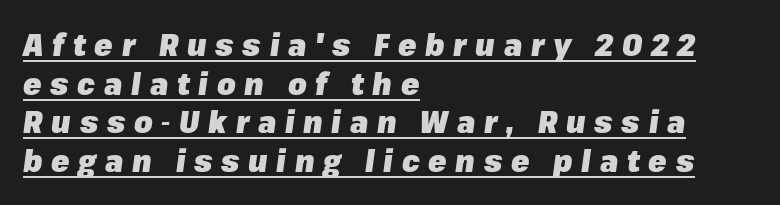
The font's italic variant was chosen for this text. Interline gaps are of average width in this sample. The letters advance in unequal steps, a hallmark of proportional type. Casual observation: everything's shoved over to the left.
